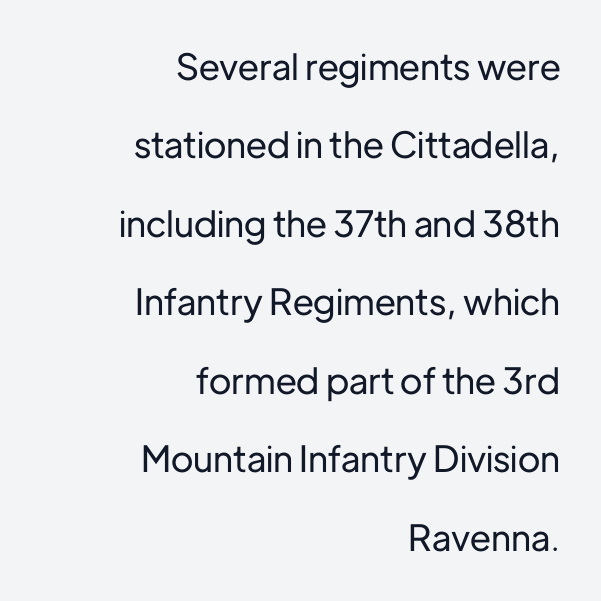
{"serif": "no", "italic": "no", "width": "normal", "stroke_contrast": "low", "x_height": "medium", "monospaced": "no", "underline": "no", "align": "right", "line_spacing": "loose", "line_spacing_ratio": 2.18, "letter_spacing": "normal", "letter_spacing_em": 0.0, "glyph_px": 36}
